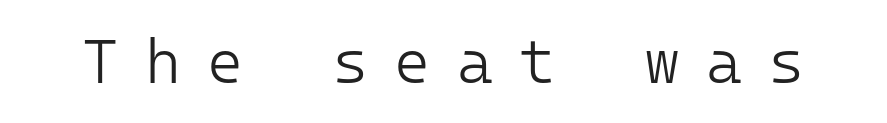
The image shows 62 px light sans-serif type, upright, monospaced; set unusually wide letter spacing (+0.42 em), not underlined; low stroke contrast and a medium x-height.
